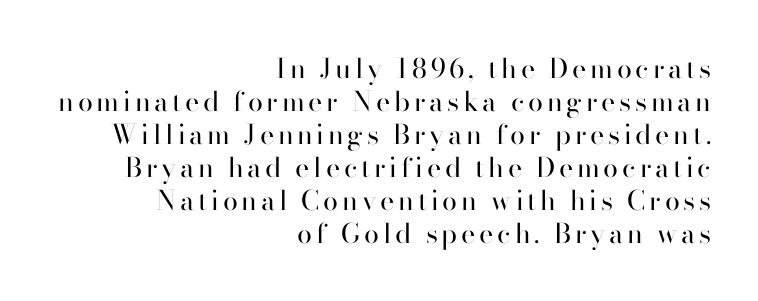
{"italic": "no", "bold": "no", "underline": "no", "align": "right", "line_spacing_ratio": 1.22, "glyph_px": 27}
